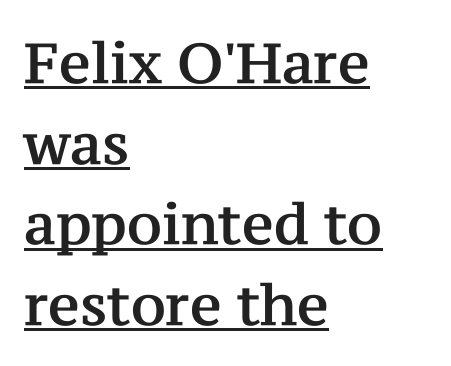
Q: Is the text italic (slanted)? A: No, it is upright.
Q: Is the typeface a serif or a sans-serif typeface? A: Serif.
Q: Is the text underlined? A: Yes.
Q: How is the paragraph aligned? A: Left-aligned.
Q: Is the spacing between letters normal or unusually wide? A: Normal.
Q: Is the spacing between lines tight, normal or loose? A: Normal.
Q: Width (condensed, normal, or wide)? A: Normal.
Q: Stroke contrast? A: Medium.
Q: x-height? A: Medium.
Q: Monospaced? A: No.
